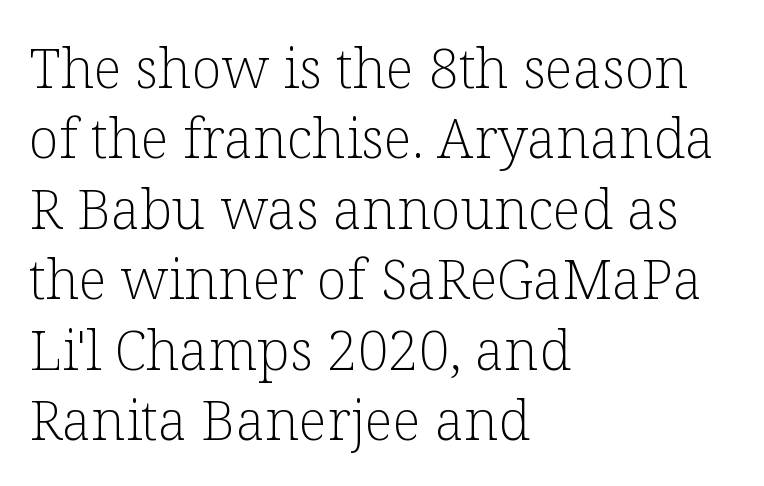
{"serif": "yes", "italic": "no", "bold": "no", "weight": "light", "width": "normal", "stroke_contrast": "low", "x_height": "medium", "monospaced": "no", "underline": "no", "align": "left", "line_spacing": "normal", "line_spacing_ratio": 1.28, "letter_spacing": "normal", "letter_spacing_em": 0.0, "glyph_px": 55}
